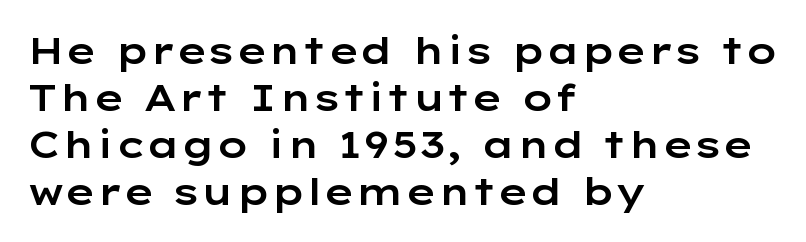
Think of a printed novel: that variable character pitch is what you see here. Do the letters lean? They stand straight. The ragged edge is on the right, which tells us the setting is flush left. Evenly set lines give the paragraph a standard silhouette. The rendering shows plain stroke endings on the letterforms — a sans-serif design.
